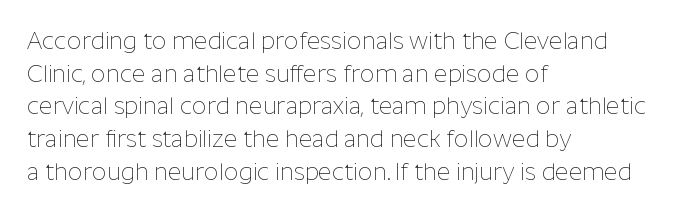
{"italic": "no", "bold": "no", "underline": "no", "align": "left", "line_spacing": "normal", "line_spacing_ratio": 1.42, "letter_spacing": "normal", "letter_spacing_em": 0.0, "glyph_px": 23}
